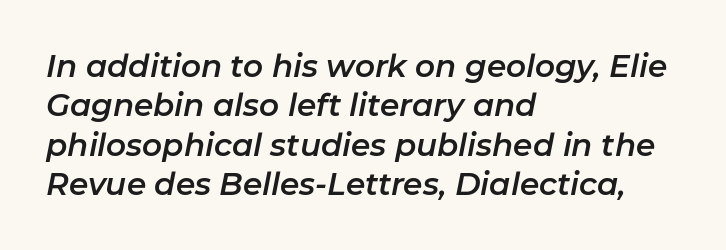
The image shows 31 px text type, italic (leaning right); set left-aligned, normal line spacing (1.27x), normal letter spacing, not underlined; low stroke contrast and a medium x-height.
